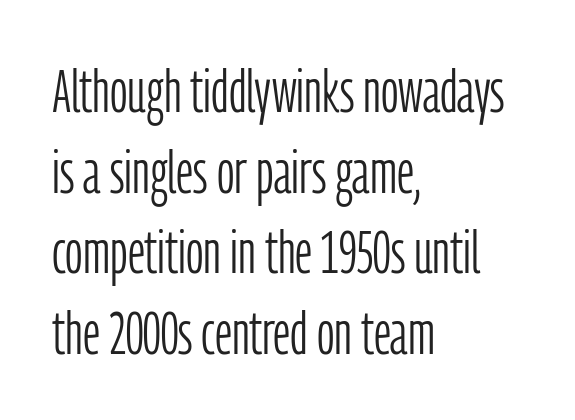
{"serif": "no", "italic": "no", "bold": "no", "weight": "light", "width": "condensed", "stroke_contrast": "low", "x_height": "medium", "monospaced": "no", "underline": "no", "align": "left", "line_spacing": "normal", "line_spacing_ratio": 1.32, "letter_spacing": "normal", "letter_spacing_em": 0.0, "glyph_px": 61}
